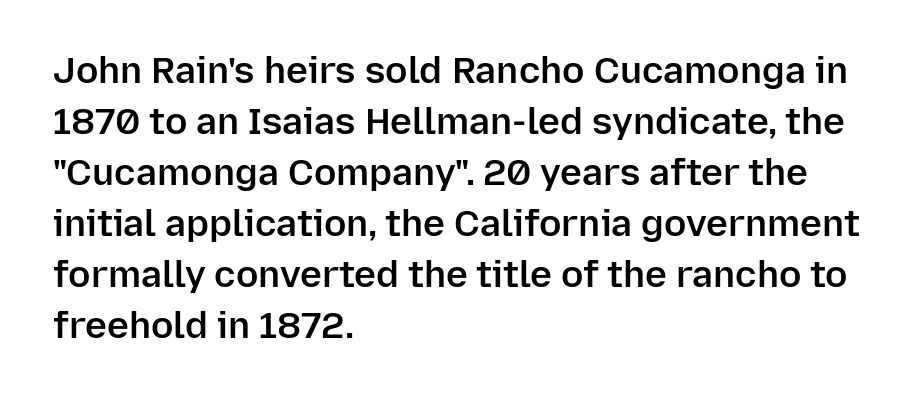
Q: Is the text bold? A: Semi-bold.
Q: Is the text italic (slanted)? A: No, it is upright.
Q: Is the typeface a serif or a sans-serif typeface? A: Sans-serif.
Q: Is the text underlined? A: No.
Q: How is the paragraph aligned? A: Left-aligned.
Q: Is the spacing between letters normal or unusually wide? A: Normal.
Q: Is the spacing between lines tight, normal or loose? A: Normal.
Q: Width (condensed, normal, or wide)? A: Normal.
Q: Stroke contrast? A: Low.
Q: x-height? A: Medium.
Q: Monospaced? A: No.
